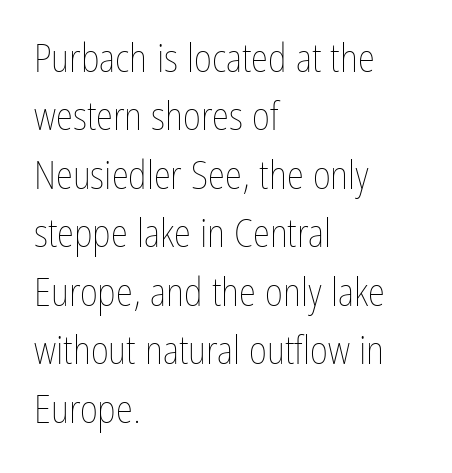
{"italic": "no", "bold": "no", "weight": "thin", "width": "condensed", "stroke_contrast": "low", "x_height": "medium", "monospaced": "no", "underline": "no", "align": "left", "line_spacing": "normal", "line_spacing_ratio": 1.5, "letter_spacing": "normal", "letter_spacing_em": 0.0, "glyph_px": 39}
